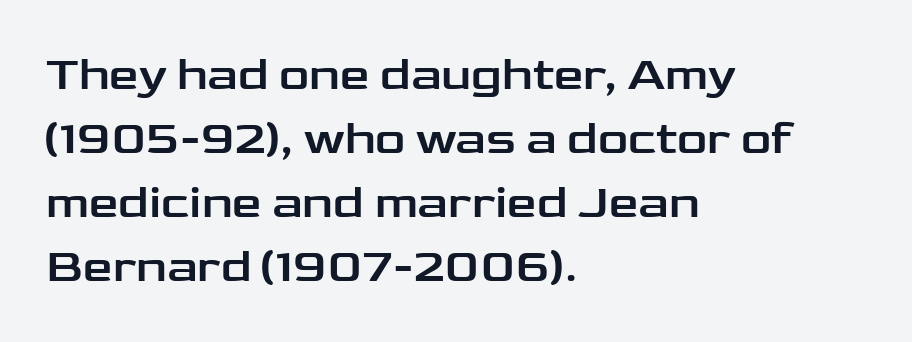
Q: Is the text italic (slanted)? A: No, it is upright.
Q: Is the typeface a serif or a sans-serif typeface? A: Sans-serif.
Q: Is the text underlined? A: No.
Q: How is the paragraph aligned? A: Left-aligned.
Q: Is the spacing between letters normal or unusually wide? A: Normal.
Q: Is the spacing between lines tight, normal or loose? A: Normal.
Q: Width (condensed, normal, or wide)? A: Wide.
Q: Stroke contrast? A: Low.
Q: x-height? A: Medium.
Q: Monospaced? A: No.
